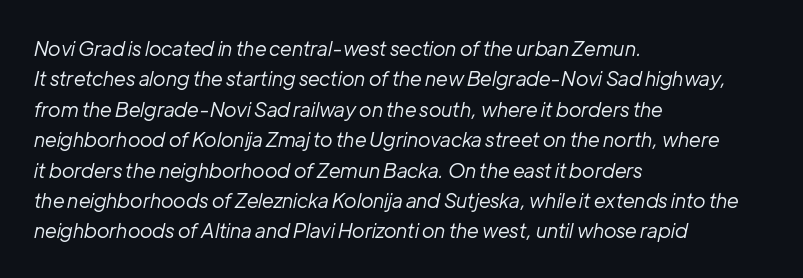
The image shows 20 px text type, italic (leaning right); set left-aligned, normal line spacing (1.52x), normal letter spacing, not underlined.
